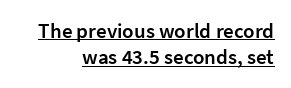
Q: Is the text bold? A: Semi-bold.
Q: Is the text italic (slanted)? A: No, it is upright.
Q: Is the text underlined? A: Yes.
Q: How is the paragraph aligned? A: Right-aligned.
Q: Is the spacing between letters normal or unusually wide? A: Normal.
Q: Is the spacing between lines tight, normal or loose? A: Normal.
